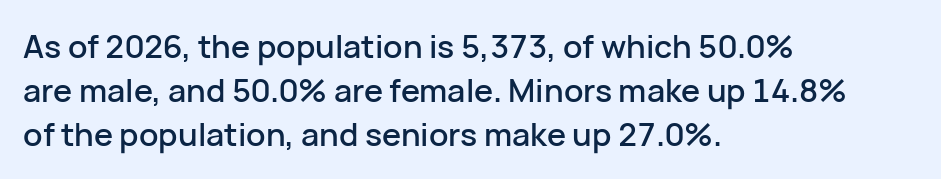
Look at the tracking — it's just the regular setting, nothing added. The passage shown is not underscored anywhere. The letters carry no serifs — their stems end cleanly without finishing strokes. The axis of the letterforms is exactly vertical.
